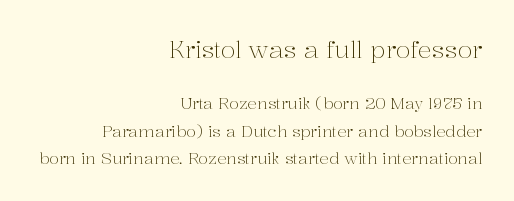
{"italic": "no", "bold": "no", "underline": "no", "align": "right", "line_spacing_ratio": 1.71, "letter_spacing": "normal", "letter_spacing_em": 0.0, "larger_block": "first", "size_ratio": 1.5, "glyph_px": 24}
